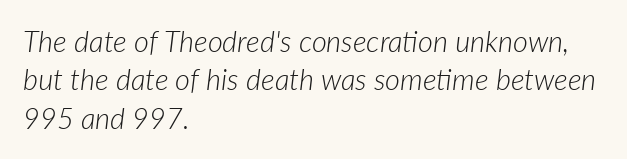
The image shows 29 px light type, italic (leaning right); set left-aligned, normal line spacing (1.32x), normal letter spacing, not underlined; low stroke contrast and a medium x-height.
